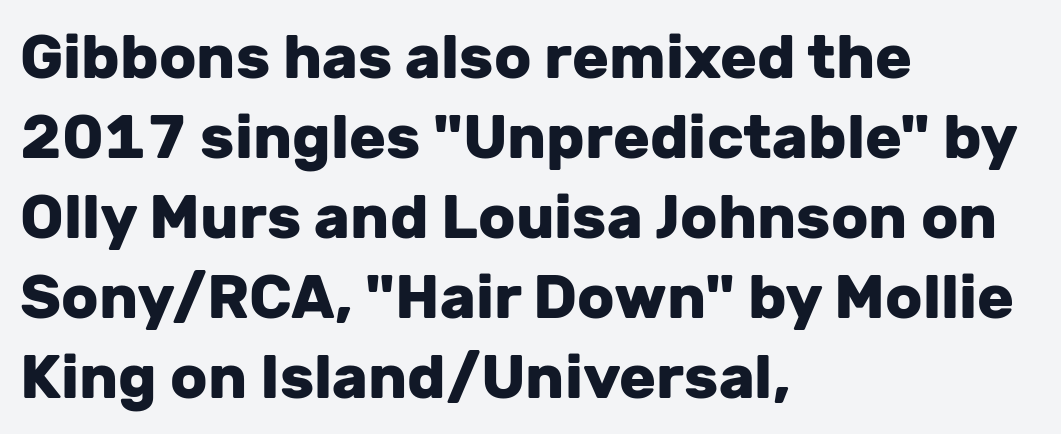
{"serif": "no", "italic": "no", "bold": "yes", "weight": "heavy", "width": "normal", "stroke_contrast": "low", "x_height": "medium", "monospaced": "no", "underline": "no", "align": "left", "line_spacing": "normal", "line_spacing_ratio": 1.31, "letter_spacing": "normal", "letter_spacing_em": 0.0, "glyph_px": 61}
